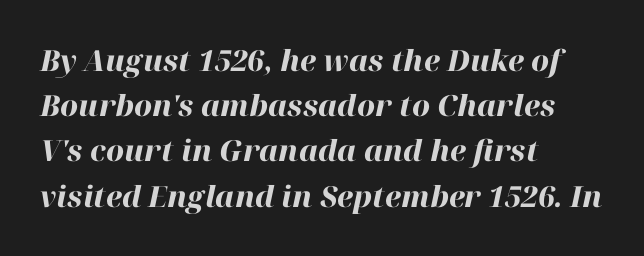
{"italic": "yes", "lean": "right", "slant_degrees": 12, "bold": "yes", "weight": "heavy", "width": "normal", "stroke_contrast": "high", "x_height": "medium", "monospaced": "no", "underline": "no", "align": "left", "line_spacing": "normal", "line_spacing_ratio": 1.56, "letter_spacing": "normal", "letter_spacing_em": 0.0, "glyph_px": 29}
